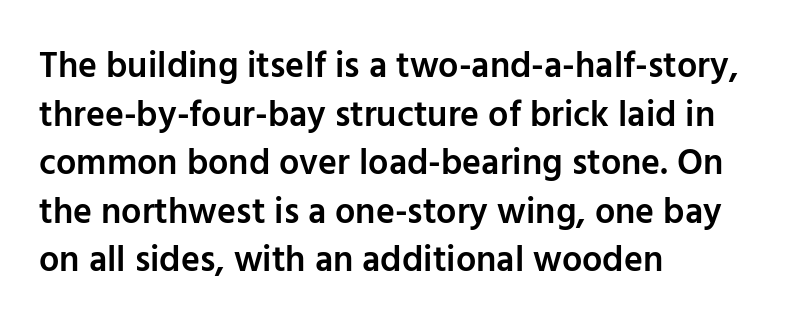
{"serif": "no", "italic": "no", "bold": "semi", "weight": "semibold", "width": "normal", "stroke_contrast": "low", "x_height": "medium", "monospaced": "no", "underline": "no", "align": "left", "line_spacing": "normal", "line_spacing_ratio": 1.35, "letter_spacing": "normal", "letter_spacing_em": 0.0, "glyph_px": 36}
